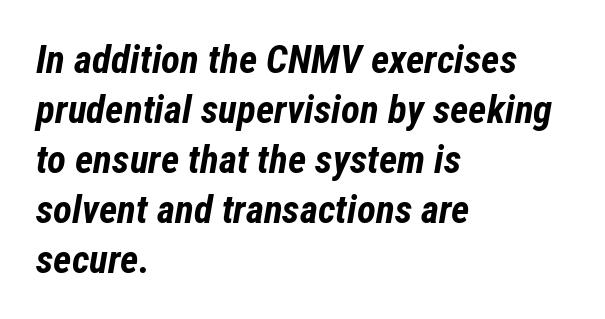
The image shows 39 px bold, condensed type, italic (leaning right); set left-aligned, normal line spacing (1.28x), normal letter spacing, not underlined; low stroke contrast and a medium x-height.
